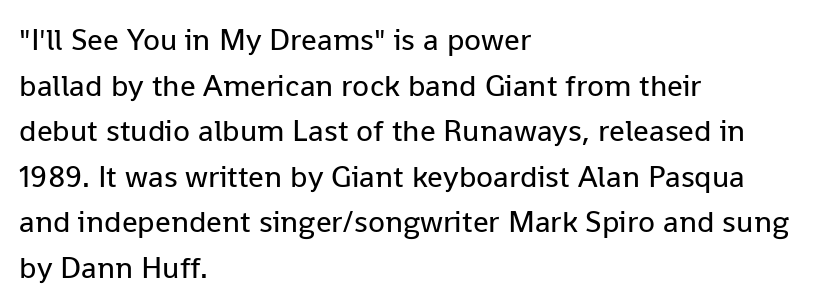
Q: Is the text bold? A: No.
Q: Is the text italic (slanted)? A: No, it is upright.
Q: Is the typeface a serif or a sans-serif typeface? A: Sans-serif.
Q: Is the text underlined? A: No.
Q: How is the paragraph aligned? A: Left-aligned.
Q: Is the spacing between letters normal or unusually wide? A: Normal.
Q: Is the spacing between lines tight, normal or loose? A: Normal.
Q: Width (condensed, normal, or wide)? A: Normal.
Q: Stroke contrast? A: Low.
Q: x-height? A: Medium.
Q: Monospaced? A: No.
